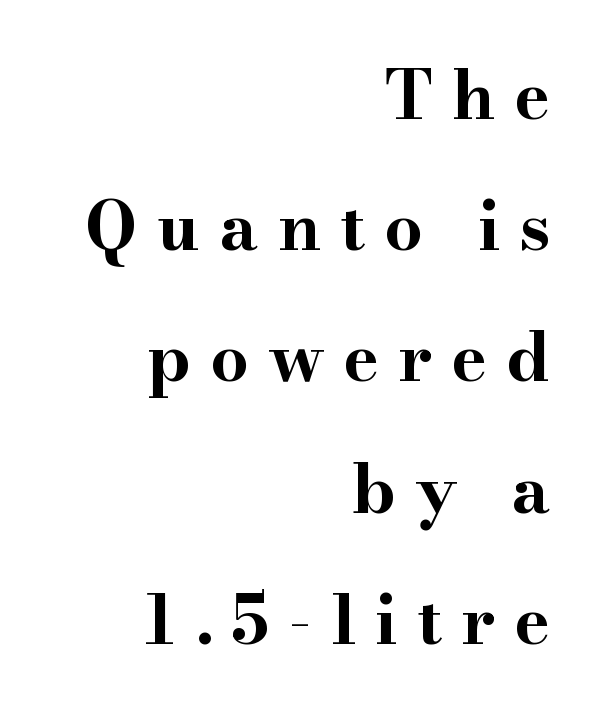
The rendering shows small feet on the letterforms — a serif design. The lines are quadded right. Bold? Absolutely — the strokes are thick and heavy. Loosely led — the rows are spread out. The rendering inserts visible extra space after every character.
